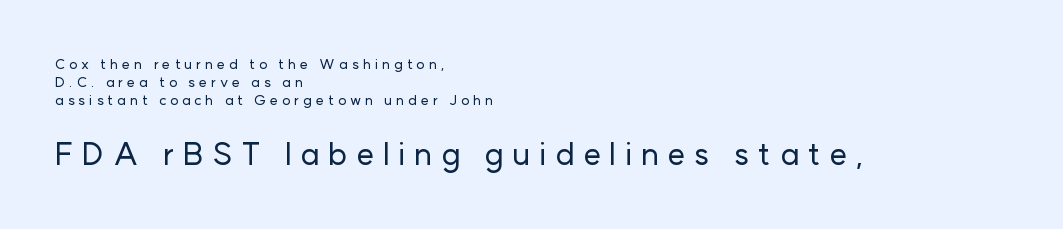
The type sits square on the baseline with zero lean. A typesetter would call this proportional, since set widths differ per character. Nothing sits at the stroke ends, so this counts as sans-serif. The second block has been scaled up relative to the first. Descender tails drop into unmarked territory. Honestly, the letter spacing is so wide it's the main thing you notice.
